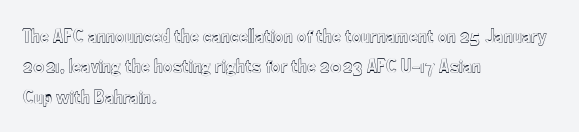
Q: Is the text italic (slanted)? A: No, it is upright.
Q: Is the text underlined? A: No.
Q: How is the paragraph aligned? A: Left-aligned.
Q: Is the spacing between letters normal or unusually wide? A: Normal.
Q: Is the spacing between lines tight, normal or loose? A: Normal.
